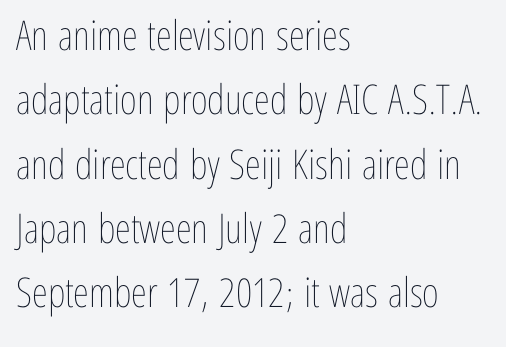
{"italic": "no", "bold": "no", "weight": "thin", "width": "condensed", "stroke_contrast": "low", "x_height": "medium", "monospaced": "no", "underline": "no", "align": "left", "line_spacing": "normal", "line_spacing_ratio": 1.57, "letter_spacing": "normal", "letter_spacing_em": 0.0, "glyph_px": 41}
